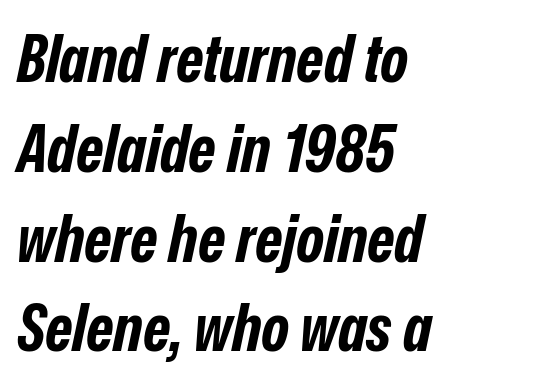
Caption: multi-line text, flush left, ragged right. Quick note: interline space is typical. Do the characters align in a grid? No, the font is proportional. Underline: absent. The sample has been set heavy, in full bold. No extra tracking has been applied to these lines.
